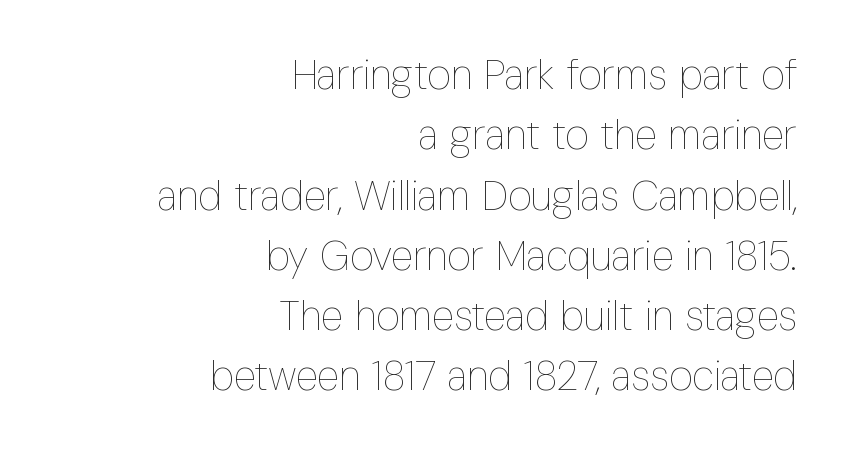
Q: Is the text bold? A: No.
Q: Is the text italic (slanted)? A: No, it is upright.
Q: Is the text underlined? A: No.
Q: How is the paragraph aligned? A: Right-aligned.
Q: Is the spacing between letters normal or unusually wide? A: Normal.
Q: Is the spacing between lines tight, normal or loose? A: Normal.
Q: Width (condensed, normal, or wide)? A: Condensed.
Q: Stroke contrast? A: Low.
Q: x-height? A: Medium.
Q: Monospaced? A: No.
